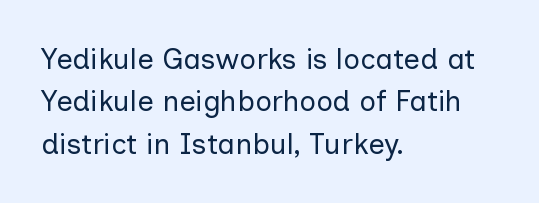
Quick note: not italic, upright. Nobody touched the tracking dial on this one. Teacher's note: observe the even left margin — that is flush-left alignment. No heavy texture on the line: the type isn't bold. Serifs: no, the terminals of the letterforms are clean. Each letter keeps its own natural width here, so spacing adapts to shape.
